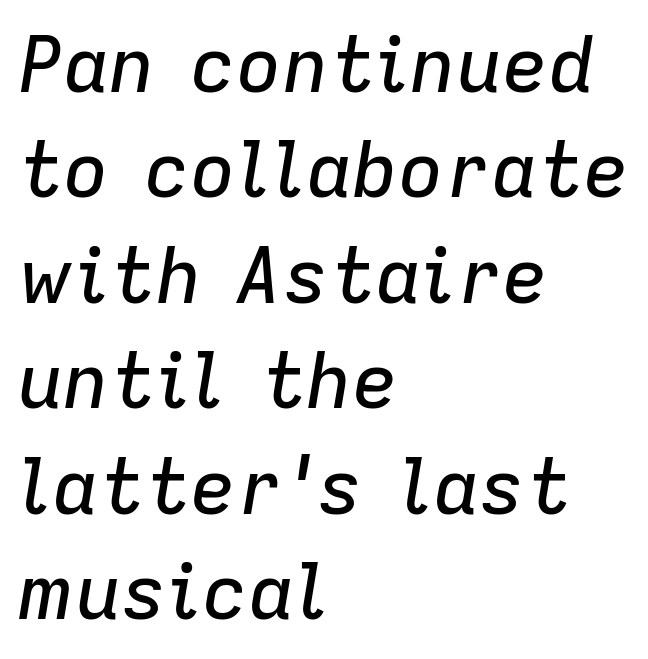
{"italic": "yes", "lean": "right", "slant_degrees": 9, "width": "normal", "stroke_contrast": "low", "x_height": "medium", "monospaced": "no", "underline": "no", "align": "left", "line_spacing": "normal", "line_spacing_ratio": 1.37, "letter_spacing": "normal", "letter_spacing_em": 0.0, "glyph_px": 77}
